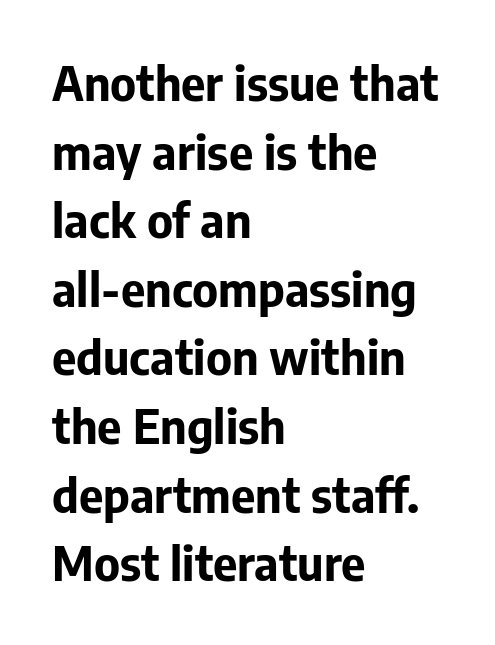
No word sits above an underline. If you drew a ruler down the left edge, every line would touch it. Compared with typical paragraphs, the rows here are spaced about the same. No feet cap the strokes, marking this as sans-serif type. You can tell it's not italic because the verticals are truly vertical.
